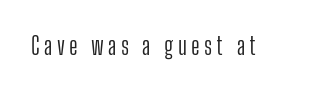
Q: Is the text bold? A: No.
Q: Is the text italic (slanted)? A: No, it is upright.
Q: Is the text underlined? A: No.
